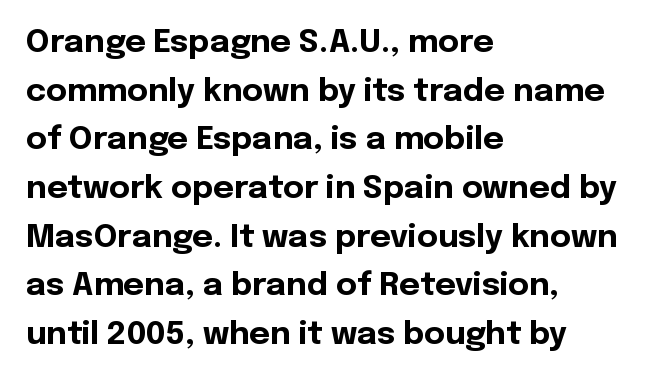
The image shows 32 px bold sans-serif type, upright; set left-aligned, normal line spacing (1.52x), normal letter spacing, not underlined; a medium x-height.
